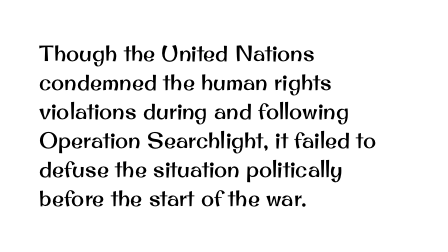
{"italic": "no", "underline": "no", "align": "left", "line_spacing": "normal", "line_spacing_ratio": 1.32, "letter_spacing": "normal", "letter_spacing_em": 0.0, "glyph_px": 22}
